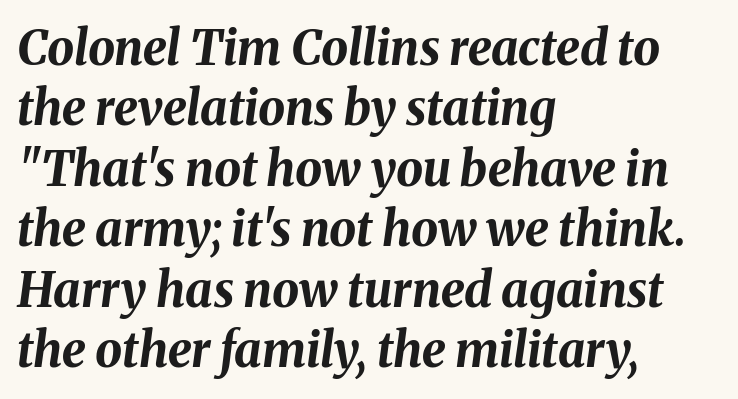
The image shows 48 px bold type, italic (leaning right); set left-aligned, normal line spacing (1.26x), normal letter spacing, not underlined; medium stroke contrast and a medium x-height.
